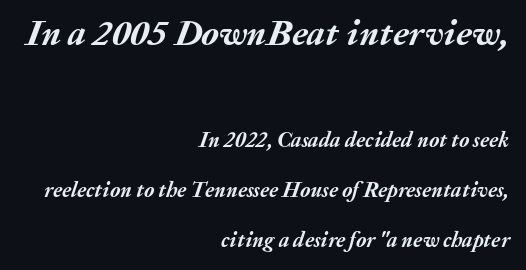
The image shows 36 px semibold type, italic (leaning right); set right-aligned, loose line spacing (2.37x), normal letter spacing, not underlined; the first (top) block is 1.71x larger; medium stroke contrast and a medium x-height.
